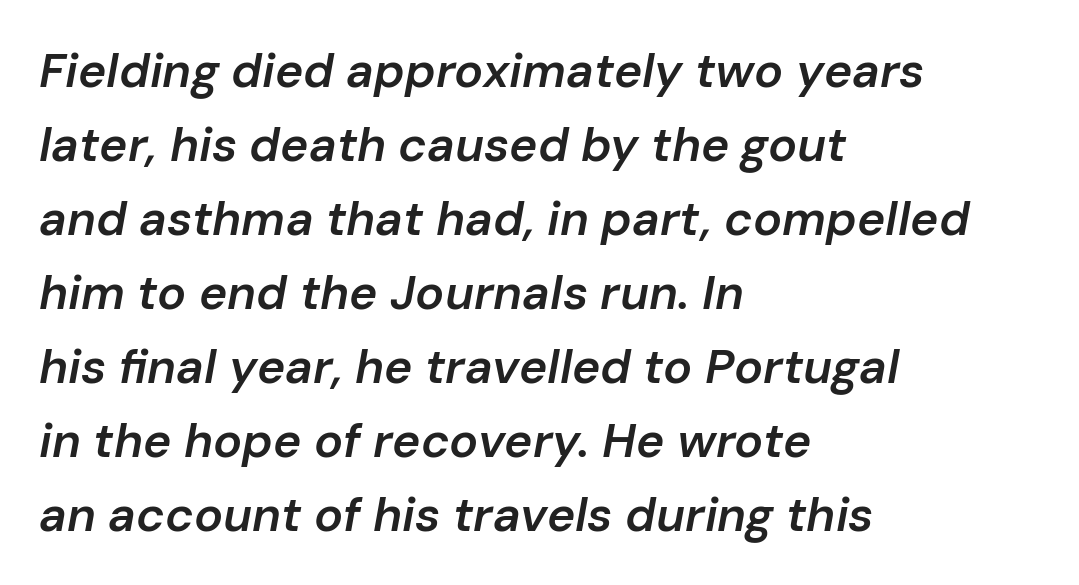
Q: Is the text bold? A: Semi-bold.
Q: Is the text italic (slanted)? A: Yes, it leans right by about 10 degrees.
Q: Is the text underlined? A: No.
Q: How is the paragraph aligned? A: Left-aligned.
Q: Is the spacing between letters normal or unusually wide? A: Normal.
Q: Is the spacing between lines tight, normal or loose? A: Normal.
Q: Width (condensed, normal, or wide)? A: Normal.
Q: Stroke contrast? A: Low.
Q: x-height? A: Medium.
Q: Monospaced? A: No.
